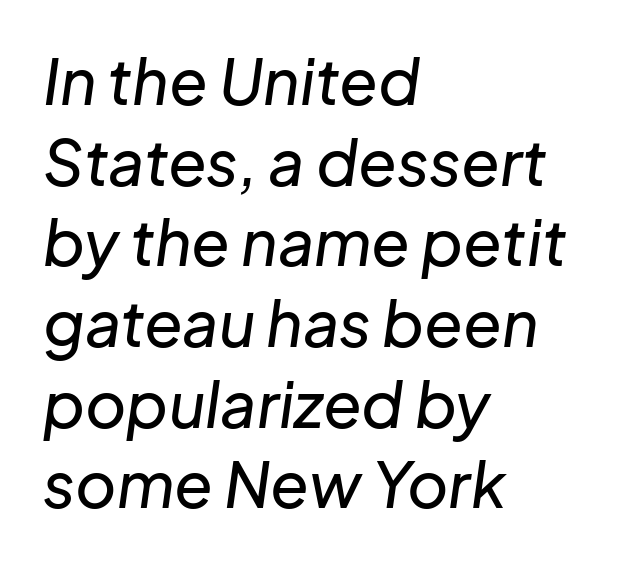
The image shows 63 px text type, italic (leaning right); set left-aligned, normal line spacing (1.28x), normal letter spacing, not underlined; low stroke contrast and a medium x-height.
